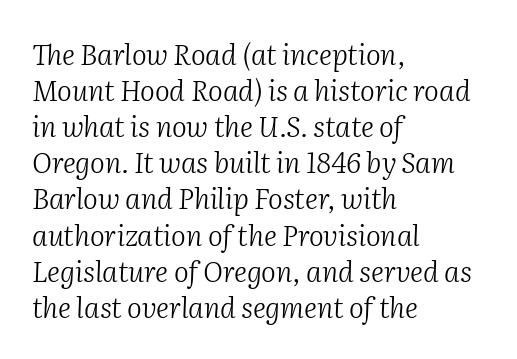
{"serif": "yes", "italic": "yes", "lean": "right", "slant_degrees": 2, "bold": "no", "weight": "light", "width": "normal", "stroke_contrast": "medium", "x_height": "medium", "monospaced": "no", "underline": "no", "align": "left", "line_spacing": "normal", "line_spacing_ratio": 1.29, "letter_spacing": "normal", "letter_spacing_em": 0.0, "glyph_px": 28}
